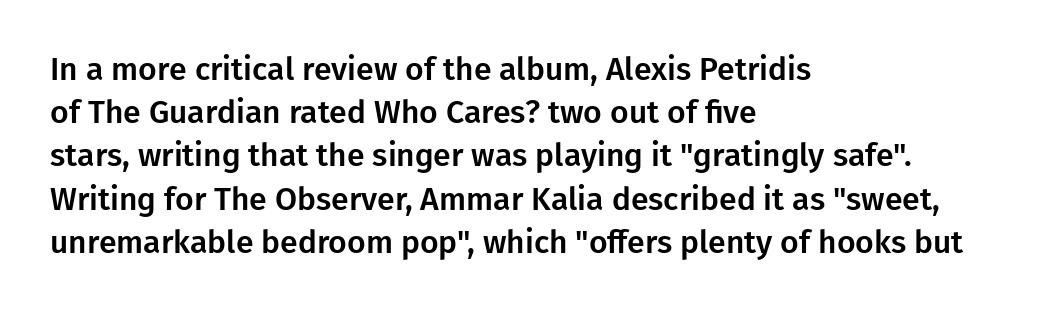
Quick note: underline off. Proportional: the letters do not fall into vertical columns. Leftover space on each line is placed entirely after the last word. These lines are composed in type without serifs.
